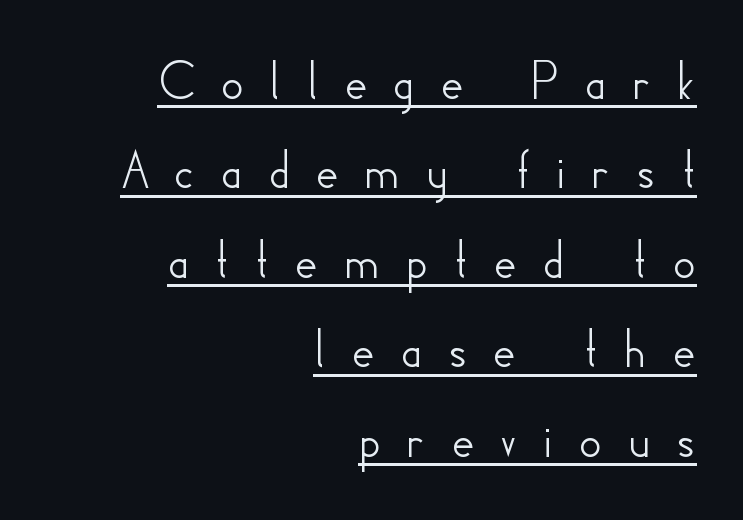
Q: Is the text italic (slanted)? A: No, it is upright.
Q: Is the typeface a serif or a sans-serif typeface? A: Sans-serif.
Q: Is the text underlined? A: Yes.
Q: How is the paragraph aligned? A: Right-aligned.
Q: Is the spacing between letters normal or unusually wide? A: Unusually wide.
Q: Is the spacing between lines tight, normal or loose? A: Normal.
Q: Width (condensed, normal, or wide)? A: Normal.
Q: Stroke contrast? A: Low.
Q: x-height? A: Small.
Q: Monospaced? A: No.
